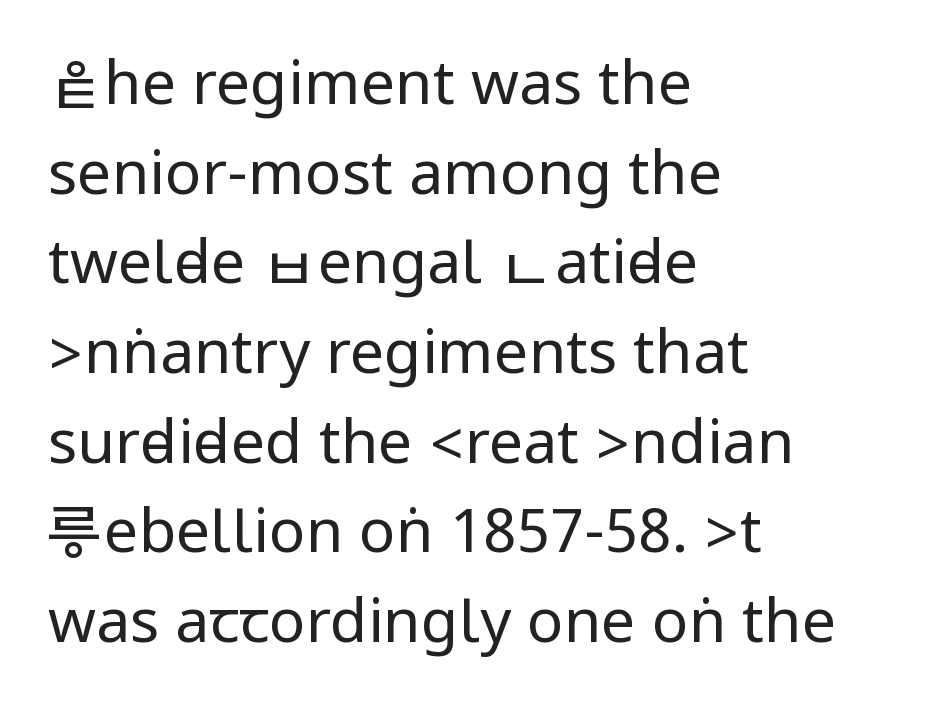
{"serif": "no", "italic": "no", "bold": "no", "weight": "regular", "width": "condensed", "stroke_contrast": "low", "underline": "no", "align": "left", "line_spacing": "normal", "line_spacing_ratio": 1.47, "letter_spacing": "normal", "letter_spacing_em": 0.0, "glyph_px": 61}
